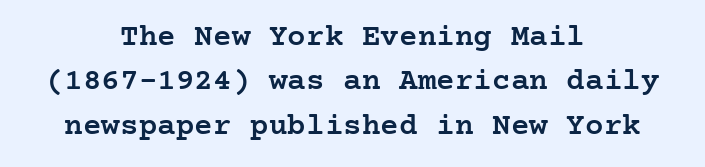
{"serif": "yes", "italic": "no", "bold": "semi", "weight": "semibold", "width": "normal", "stroke_contrast": "low", "x_height": "medium", "underline": "no", "align": "center", "line_spacing": "normal", "line_spacing_ratio": 1.43, "letter_spacing": "normal", "letter_spacing_em": 0.0, "glyph_px": 31}
